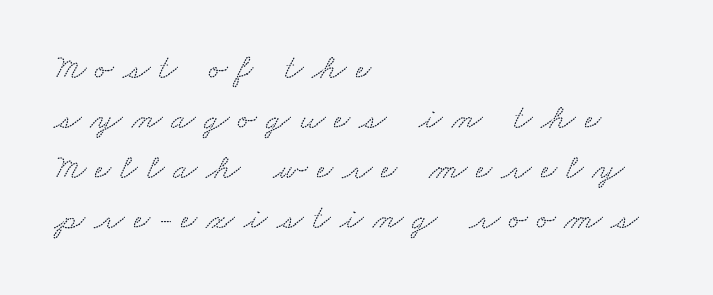
The image shows 35 px wide serif type; set left-aligned, normal line spacing (1.43x), unusually wide letter spacing (+0.26 em), not underlined; low stroke contrast and a small x-height.
